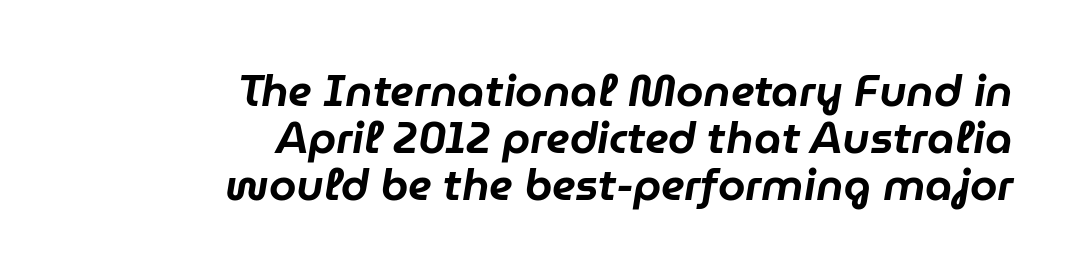
{"italic": "yes", "lean": "right", "slant_degrees": 9, "width": "normal", "stroke_contrast": "low", "x_height": "medium", "monospaced": "no", "underline": "no", "align": "right", "line_spacing": "tight", "line_spacing_ratio": 1.07, "letter_spacing": "normal", "letter_spacing_em": 0.0, "glyph_px": 44}
